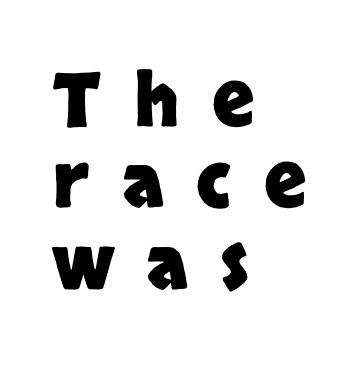
Q: Is the text bold? A: Yes.
Q: Is the text italic (slanted)? A: No, it is upright.
Q: Is the typeface a serif or a sans-serif typeface? A: Sans-serif.
Q: Is the text underlined? A: No.
Q: How is the paragraph aligned? A: Left-aligned.
Q: Is the spacing between letters normal or unusually wide? A: Unusually wide.
Q: Is the spacing between lines tight, normal or loose? A: Tight.
Q: Width (condensed, normal, or wide)? A: Normal.
Q: Stroke contrast? A: Low.
Q: x-height? A: Large.
Q: Monospaced? A: No.
